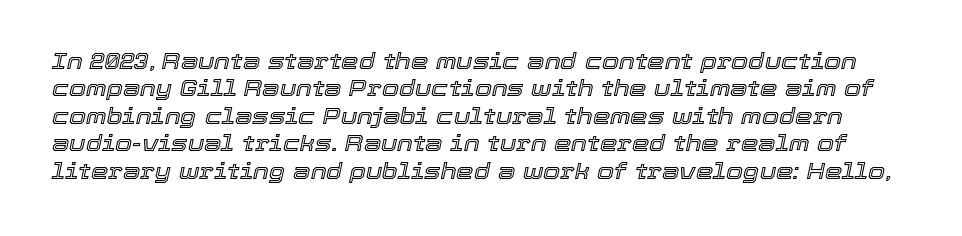
The glyphs look as if they've been sheared to an angle. Is the letter spacing exaggerated? No — it looks like the ordinary default. This sample keeps an unexceptional amount of space between lines. Underline: absent.
